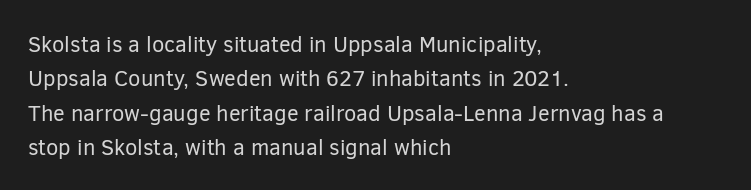
The image shows 22 px text type, upright; set left-aligned, normal line spacing (1.56x), normal letter spacing, not underlined.
